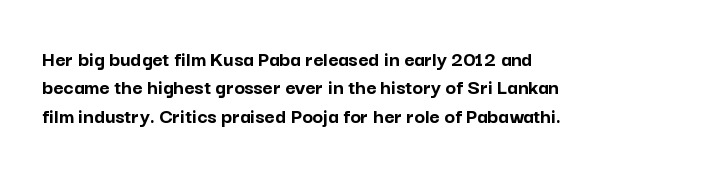
{"italic": "no", "bold": "yes", "underline": "no", "align": "left", "line_spacing": "normal", "line_spacing_ratio": 1.29, "letter_spacing": "normal", "letter_spacing_em": 0.0, "glyph_px": 22}
